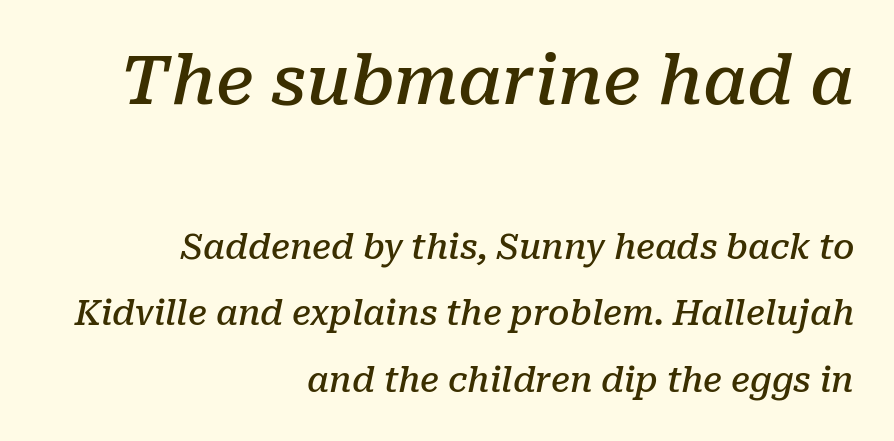
{"serif": "yes", "italic": "yes", "lean": "right", "slant_degrees": 10, "bold": "semi", "weight": "semibold", "width": "normal", "stroke_contrast": "low", "x_height": "medium", "monospaced": "no", "underline": "no", "align": "right", "line_spacing": "loose", "line_spacing_ratio": 1.95, "letter_spacing": "normal", "letter_spacing_em": 0.0, "larger_block": "first", "size_ratio": 2.0, "glyph_px": 68}
